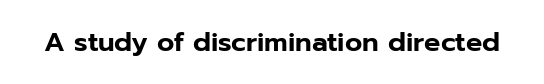
{"italic": "no", "underline": "no", "letter_spacing": "normal", "letter_spacing_em": 0.0, "glyph_px": 27}
